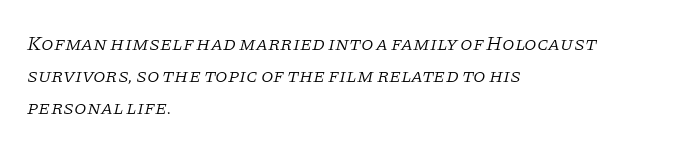
Q: Is the text bold? A: No.
Q: Is the text italic (slanted)? A: Yes, it leans right by about 11 degrees.
Q: Is the text underlined? A: No.
Q: How is the paragraph aligned? A: Left-aligned.
Q: Is the spacing between letters normal or unusually wide? A: Normal.
Q: Is the spacing between lines tight, normal or loose? A: Normal.
